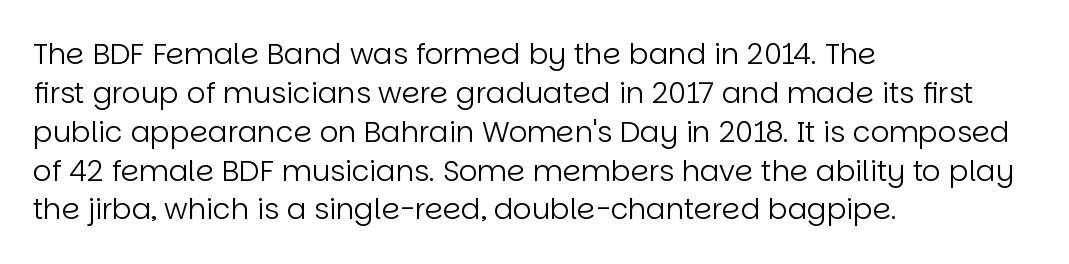
Q: Is the text bold? A: No.
Q: Is the text italic (slanted)? A: No, it is upright.
Q: Is the typeface a serif or a sans-serif typeface? A: Sans-serif.
Q: Is the text underlined? A: No.
Q: How is the paragraph aligned? A: Left-aligned.
Q: Is the spacing between letters normal or unusually wide? A: Normal.
Q: Is the spacing between lines tight, normal or loose? A: Normal.
Q: Width (condensed, normal, or wide)? A: Normal.
Q: Stroke contrast? A: Low.
Q: x-height? A: Large.
Q: Monospaced? A: No.
